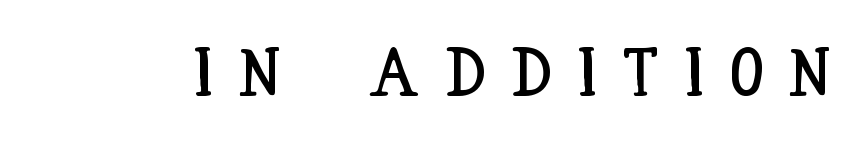
Compared with typical body copy, the letter spacing here is much looser. Is there any slant? The stems are plumb. No word sits above an underline. Is this a fixed-width face? No — the glyphs have proportional, varying widths.
